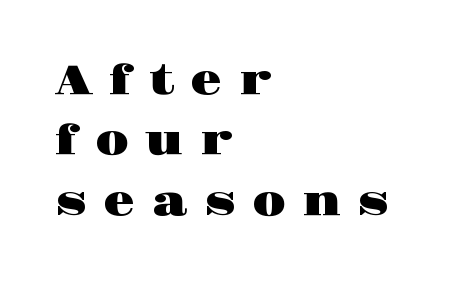
The image shows 41 px wide serif type, upright; set left-aligned, normal line spacing (1.47x), unusually wide letter spacing (+0.4 em), not underlined; high stroke contrast and a large x-height.
